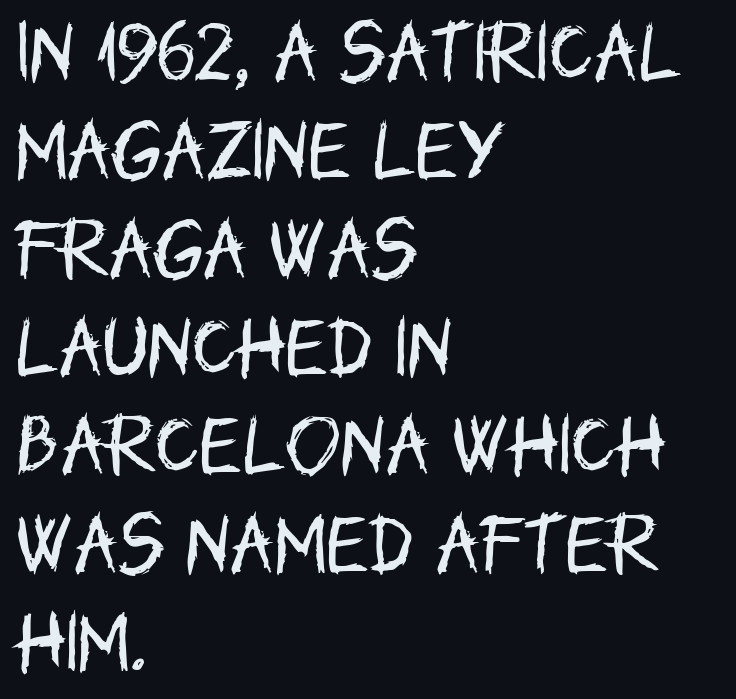
The image shows 66 px regular-weight, condensed sans-serif type, upright; set left-aligned, normal line spacing (1.49x), normal letter spacing, not underlined; low stroke contrast and a large x-height.
